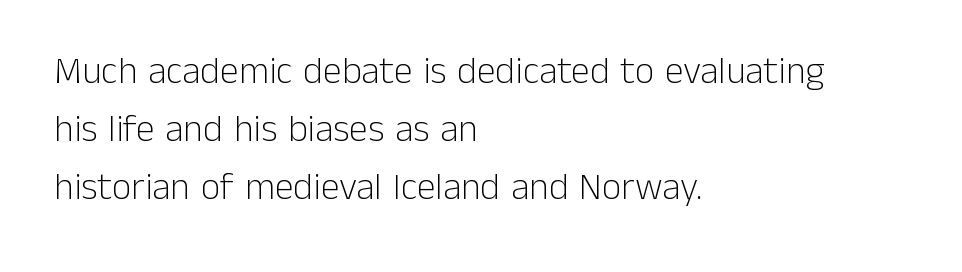
The leading is moderate, giving the passage an even texture. Compared with a centered layout, this one pins lines to the left instead. In terms of posture, this sample is upright. Here the glyphs are tracked normally, forming tight word shapes.
